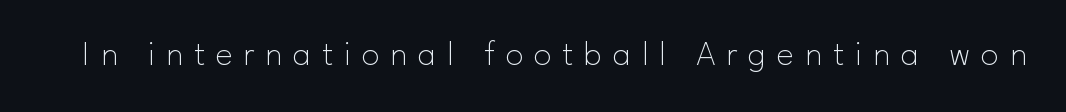
Substantial extra tracking has been applied to these lines. The area under the type is left untouched. Proportional: the letters do not fall into vertical columns. Does the type have serifs? No, each stem ends abruptly. In terms of posture, this sample is upright. No extra ink here — the face is not bold.
